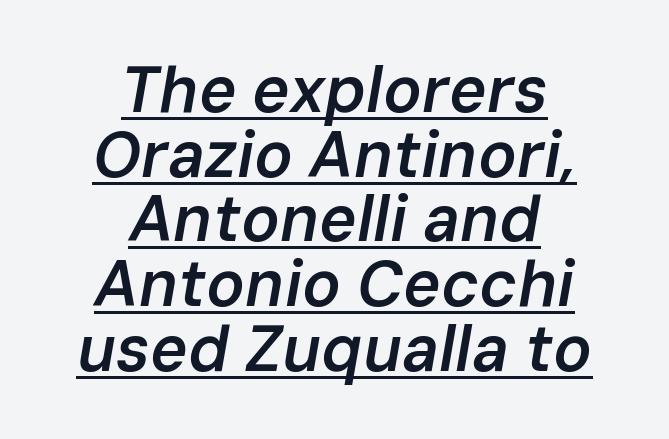
The image shows 64 px semibold type, italic (leaning right); set centered, tight line spacing (1.01x), normal letter spacing, underlined; low stroke contrast and a medium x-height.
